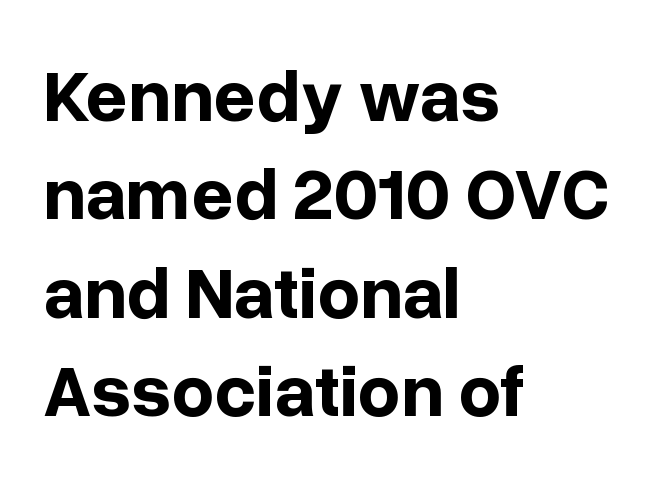
The image shows 74 px bold sans-serif type, upright; set left-aligned, normal line spacing (1.33x), normal letter spacing, not underlined; low stroke contrast and a medium x-height.
